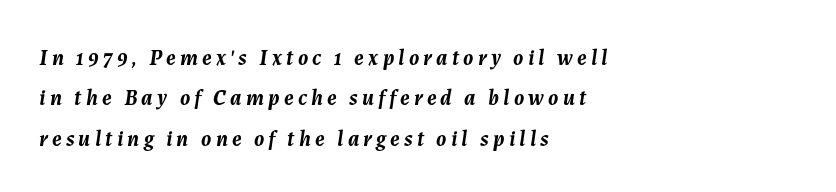
The image shows 22 px bold type, italic (leaning right); set left-aligned, line spacing 1.84x, not underlined.
